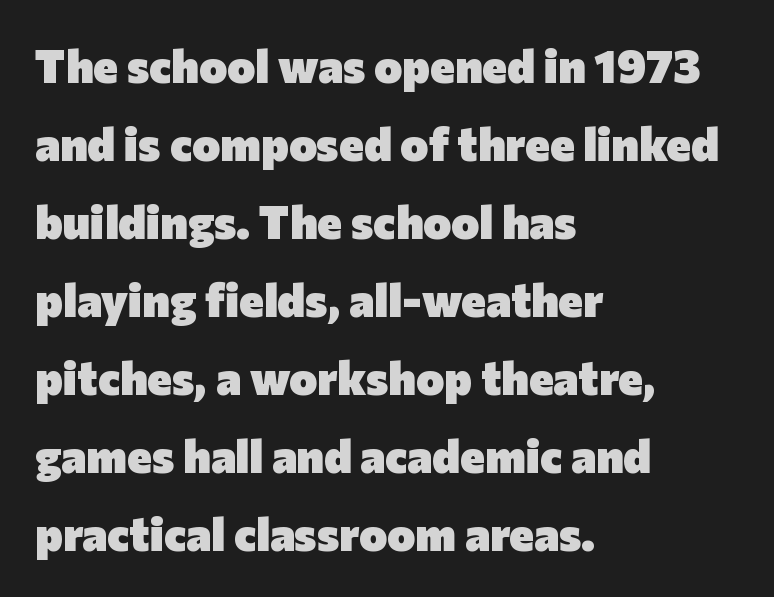
The image shows 47 px heavy sans-serif type, upright; set left-aligned, normal line spacing (1.66x), normal letter spacing, not underlined; low stroke contrast and a medium x-height.
